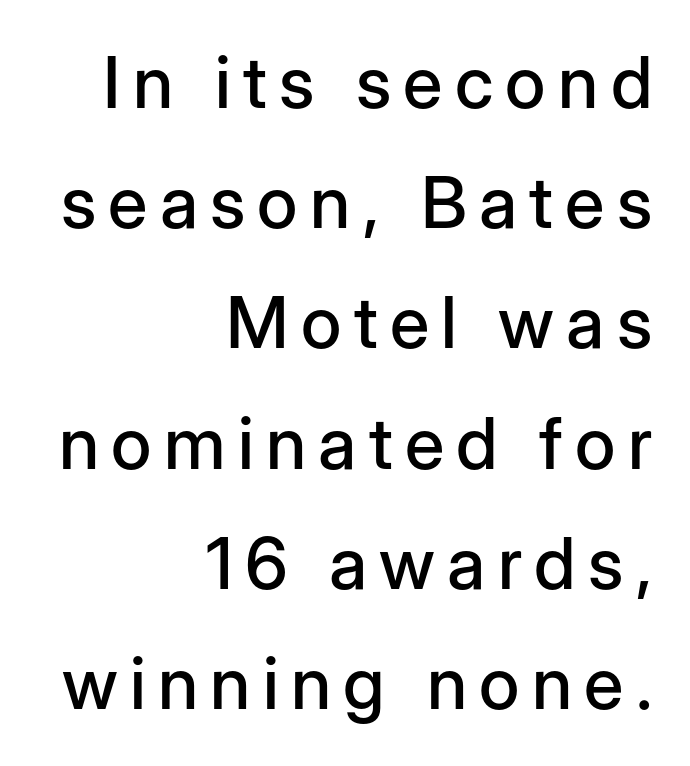
Q: Is the text italic (slanted)? A: No, it is upright.
Q: Is the typeface a serif or a sans-serif typeface? A: Sans-serif.
Q: Is the text underlined? A: No.
Q: How is the paragraph aligned? A: Right-aligned.
Q: Is the spacing between lines tight, normal or loose? A: Normal.
Q: Width (condensed, normal, or wide)? A: Normal.
Q: Stroke contrast? A: Low.
Q: x-height? A: Medium.
Q: Monospaced? A: No.
